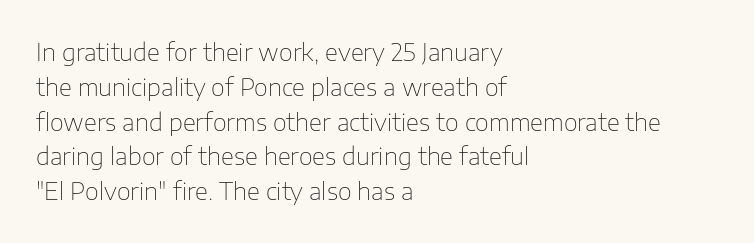
The image shows 24 px text type, upright; set left-aligned, normal line spacing (1.45x), normal letter spacing, not underlined.
